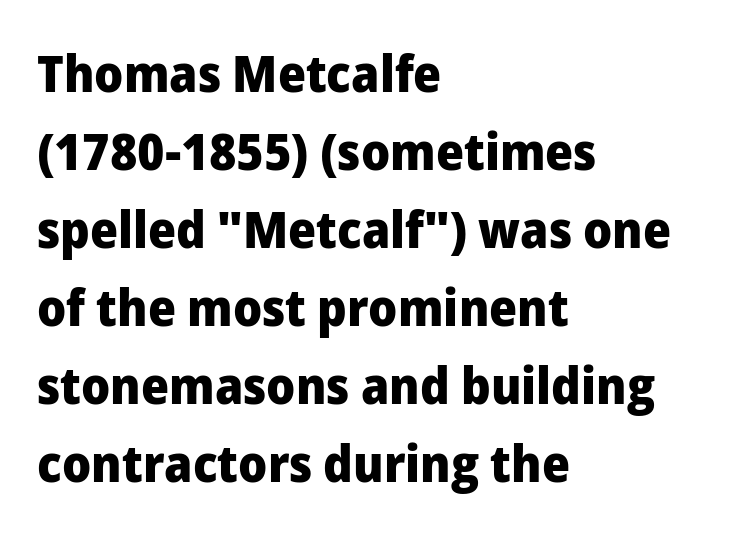
Posture: upright roman. Caption: bold face, heavy strokes. The letters advance in unequal steps, a hallmark of proportional type. Interline gaps are of average width in this sample. Descender tails drop into unmarked territory.
